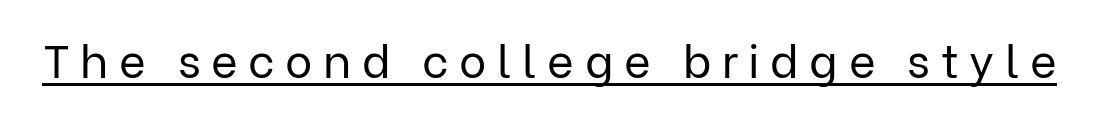
Q: Is the text bold? A: No.
Q: Is the text italic (slanted)? A: No, it is upright.
Q: Is the typeface a serif or a sans-serif typeface? A: Sans-serif.
Q: Is the text underlined? A: Yes.
Q: Is the spacing between letters normal or unusually wide? A: Unusually wide.
Q: Width (condensed, normal, or wide)? A: Normal.
Q: Stroke contrast? A: Low.
Q: x-height? A: Medium.
Q: Monospaced? A: No.
